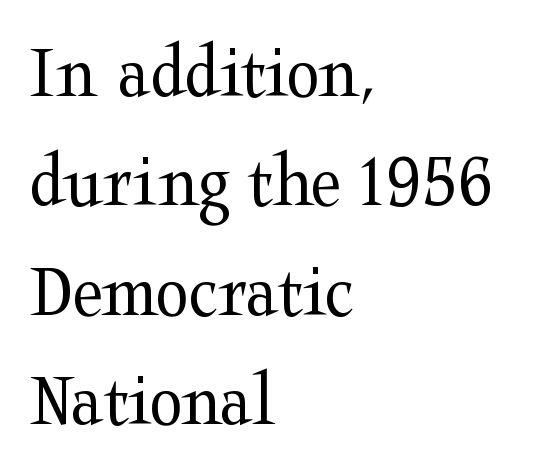
The weight would be labelled regular, book, light, or lighter still. The face used here is proportionally spaced, like ordinary book or web type. Has an underline been added? It has not. This is roman type, the default non-slanted kind. Caption: standard tracking, unaltered. The compositor pushed each line to the left boundary.
